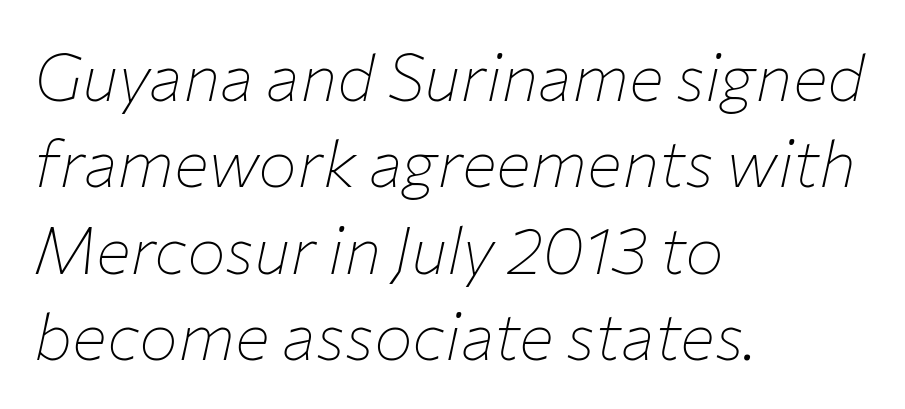
Vertical stems look standard width or narrower in stroke. In terms of leading, this rendering sits right in the middle. Compared with typical body copy, the letter spacing here is the same. Notice how the stems are inclined rather than vertical — that's the hallmark of italics. Typeset ragged right — the left edge is the straight one. Plain, unruled lines of type.
